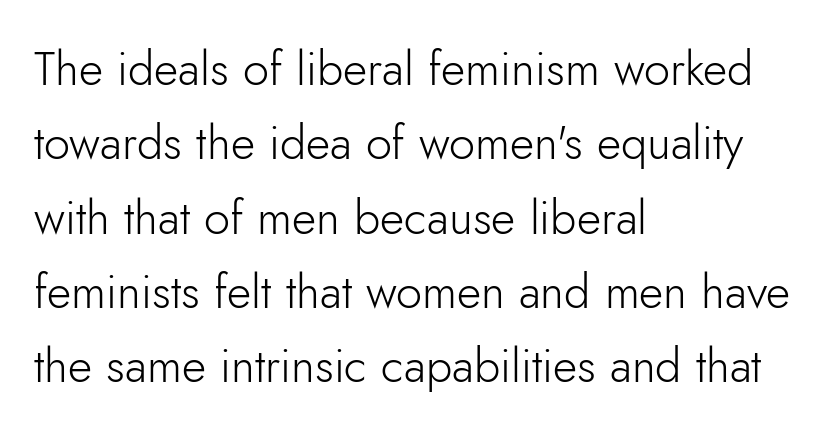
Q: Is the text bold? A: No.
Q: Is the text italic (slanted)? A: No, it is upright.
Q: Is the typeface a serif or a sans-serif typeface? A: Sans-serif.
Q: Is the text underlined? A: No.
Q: How is the paragraph aligned? A: Left-aligned.
Q: Is the spacing between letters normal or unusually wide? A: Normal.
Q: Is the spacing between lines tight, normal or loose? A: Normal.
Q: Width (condensed, normal, or wide)? A: Normal.
Q: Stroke contrast? A: Low.
Q: x-height? A: Small.
Q: Monospaced? A: No.
